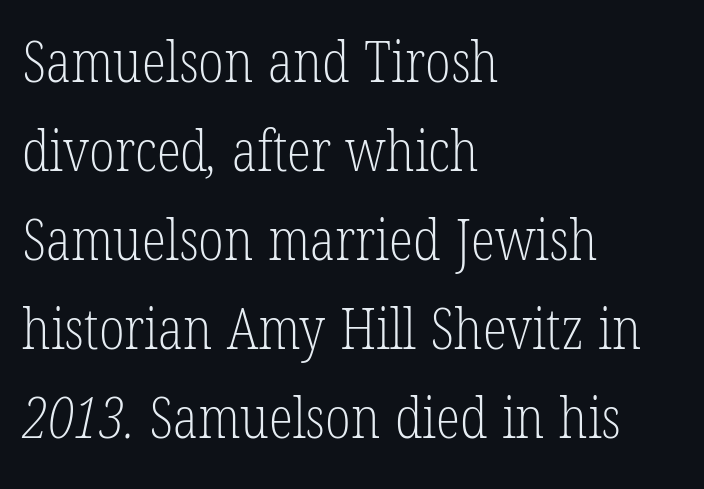
{"serif": "yes", "bold": "no", "weight": "light", "width": "condensed", "stroke_contrast": "low", "x_height": "medium", "monospaced": "no", "underline": "no", "align": "left", "line_spacing": "normal", "line_spacing_ratio": 1.59, "letter_spacing": "normal", "letter_spacing_em": 0.0, "glyph_px": 56}
